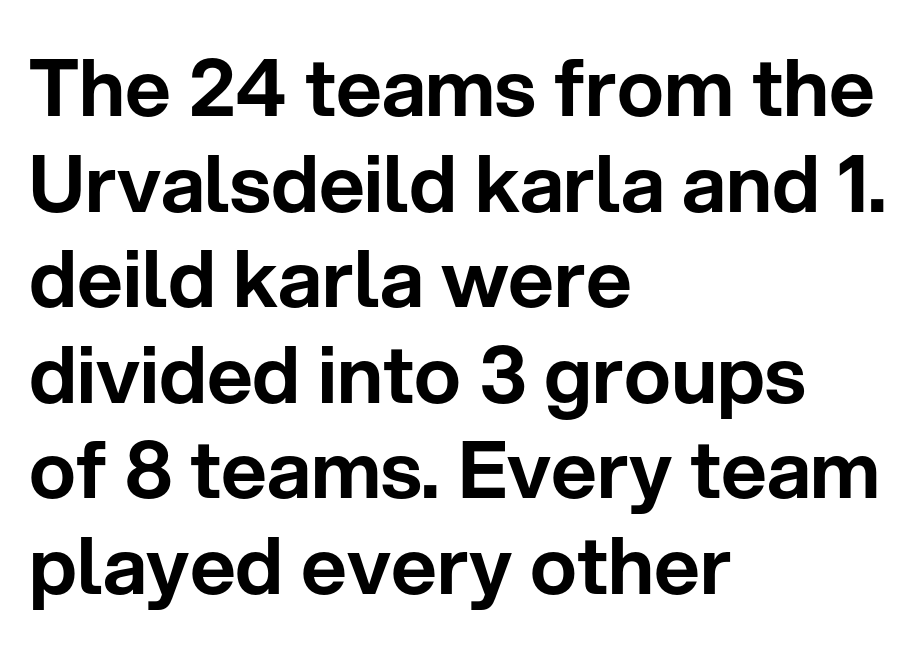
The image shows 79 px sans-serif type, upright; set left-aligned, line spacing 1.21x, normal letter spacing, not underlined; low stroke contrast and a medium x-height.
